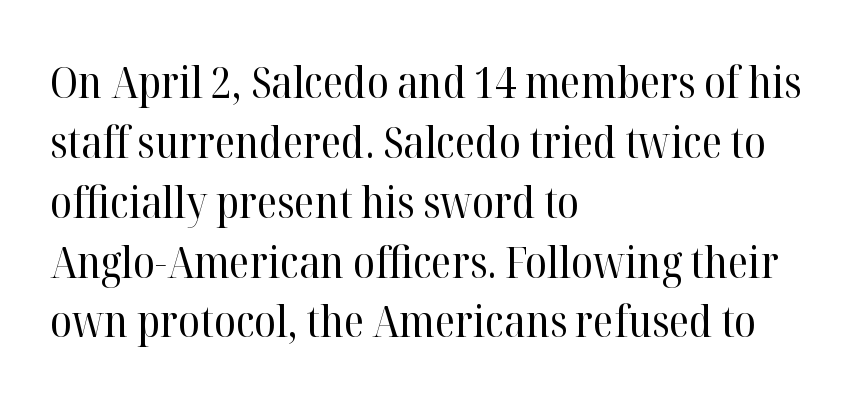
Q: Is the text bold? A: No.
Q: Is the text italic (slanted)? A: No, it is upright.
Q: Is the typeface a serif or a sans-serif typeface? A: Serif.
Q: Is the text underlined? A: No.
Q: How is the paragraph aligned? A: Left-aligned.
Q: Is the spacing between letters normal or unusually wide? A: Normal.
Q: Is the spacing between lines tight, normal or loose? A: Normal.
Q: Width (condensed, normal, or wide)? A: Normal.
Q: Stroke contrast? A: High.
Q: x-height? A: Medium.
Q: Monospaced? A: No.
